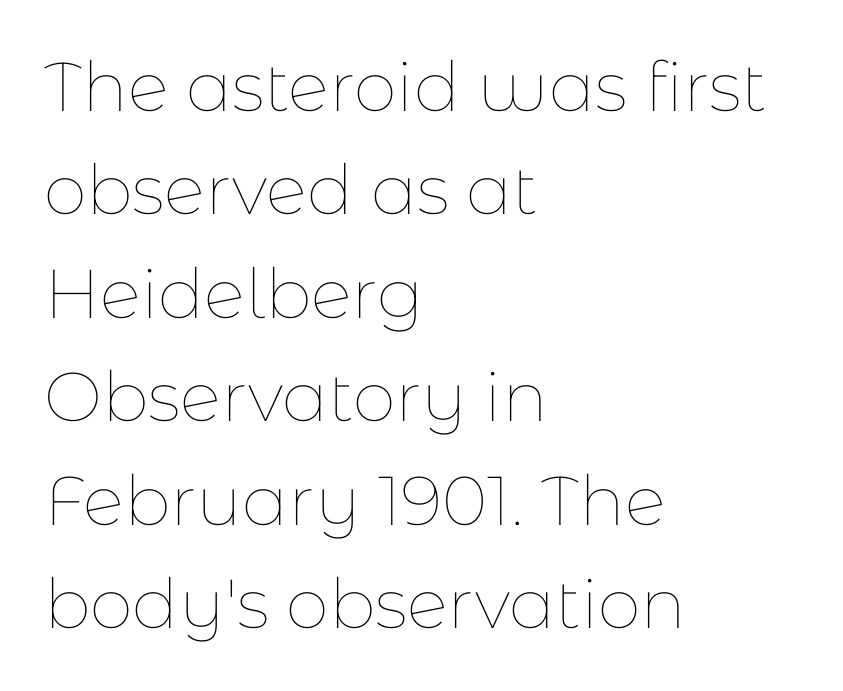
Q: Is the text bold? A: No.
Q: Is the text italic (slanted)? A: No, it is upright.
Q: Is the text underlined? A: No.
Q: How is the paragraph aligned? A: Left-aligned.
Q: Is the spacing between letters normal or unusually wide? A: Normal.
Q: Is the spacing between lines tight, normal or loose? A: Normal.
Q: Width (condensed, normal, or wide)? A: Normal.
Q: Stroke contrast? A: Low.
Q: x-height? A: Medium.
Q: Monospaced? A: No.
